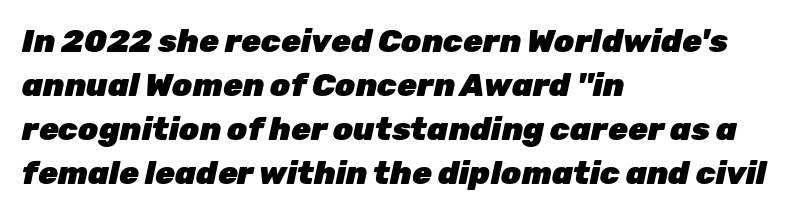
The image shows 32 px heavy type, italic (leaning right); set left-aligned, normal line spacing (1.37x), normal letter spacing, not underlined; low stroke contrast and a medium x-height.
